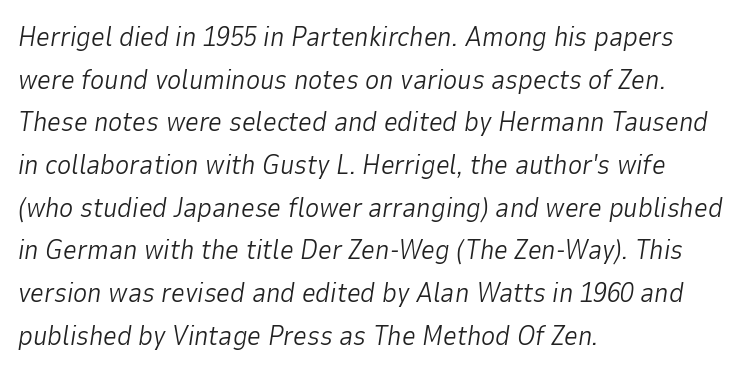
Standard letterfit; no display-style spreading of the glyphs. The glyphs are unaccompanied by any horizontal stroke below them. This rendering uses left alignment, leaving the right contour irregular. The lettering tilts uniformly, giving the passage an italic look.
